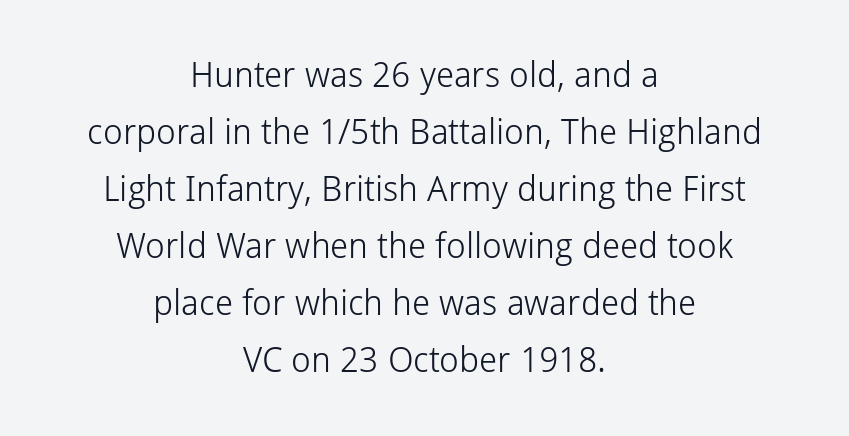
The image shows 35 px light sans-serif type, upright; set centered, normal line spacing (1.63x), normal letter spacing, not underlined; low stroke contrast and a medium x-height.
